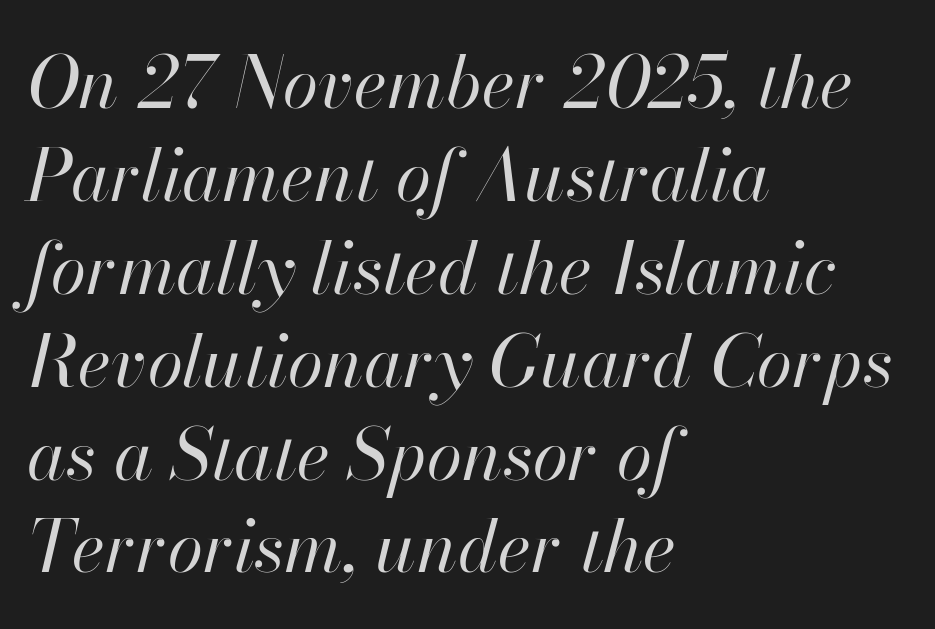
The strip under each line holds only bare page. The passage shown is typed in a proportional face where columns would drift. Visually the block forms a straight wall on the left and a jagged coastline on the right. Compared with ordinary roman type, these characters are visibly tilted.
